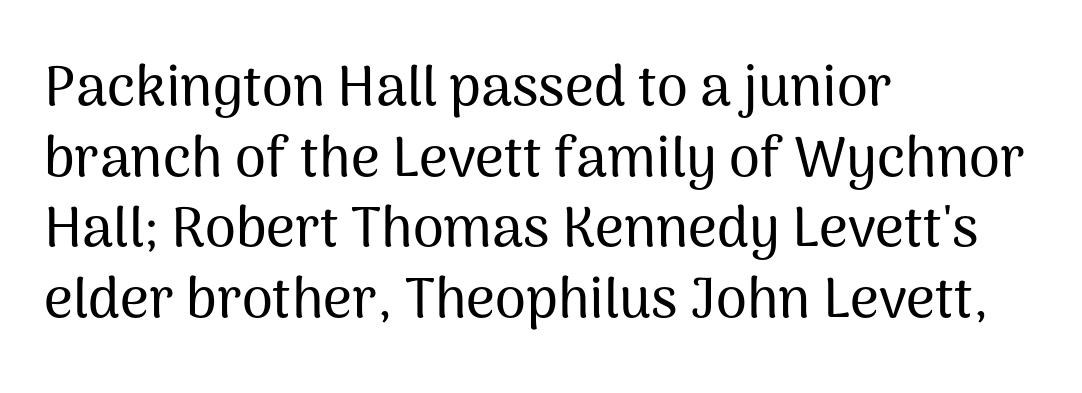
The specimen omits any rule beneath the text block's lines. The text block is weighted toward the left margin, trailing off unevenly rightward. Tracking value appears to be zero — textbook default spacing. The typeface chosen for these lines omits serifs. Posture: upright roman. Reading down the column, the eye jumps a familiar distance to each next line.
